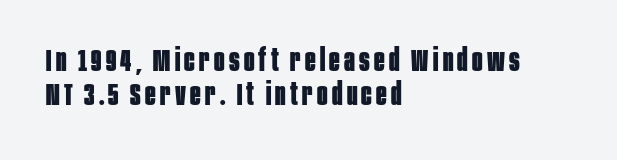
The image shows 31 px bold, condensed sans-serif type, upright; set left-aligned, tight line spacing (1.11x), not underlined; low stroke contrast and a large x-height.
